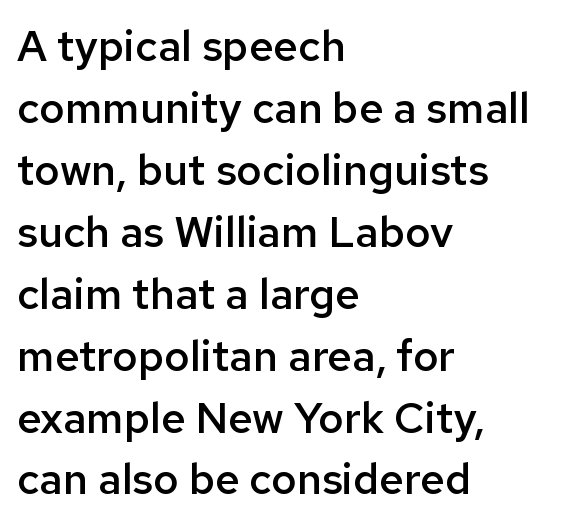
The image shows 43 px semibold sans-serif type, upright; set left-aligned, normal line spacing (1.44x), normal letter spacing, not underlined; low stroke contrast and a medium x-height.
